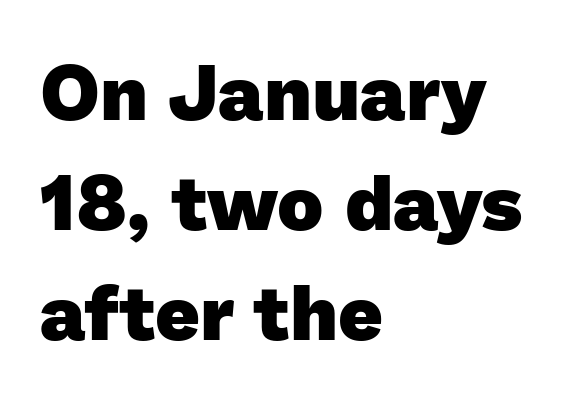
{"serif": "no", "bold": "yes", "weight": "heavy", "width": "normal", "stroke_contrast": "low", "x_height": "medium", "monospaced": "no", "underline": "no", "align": "left", "line_spacing": "normal", "line_spacing_ratio": 1.41, "letter_spacing": "normal", "letter_spacing_em": 0.0, "glyph_px": 78}
